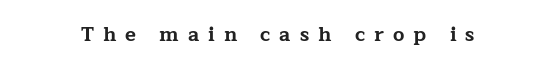
Q: Is the text bold? A: Yes.
Q: Is the text italic (slanted)? A: No, it is upright.
Q: Is the text underlined? A: No.
Q: Is the spacing between letters normal or unusually wide? A: Unusually wide.
